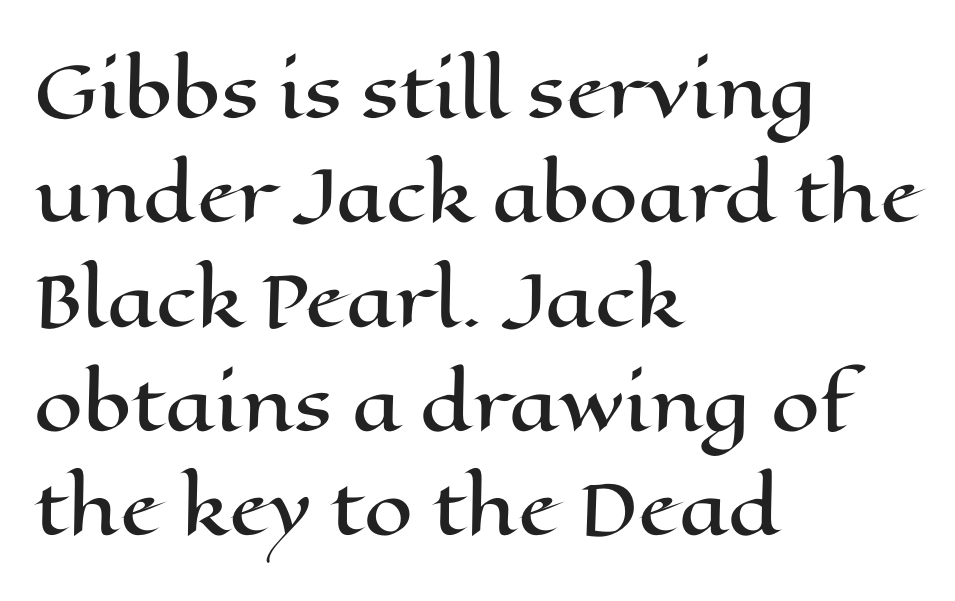
The image shows 70 px wide type, upright; set left-aligned, normal line spacing (1.49x), normal letter spacing, not underlined; high stroke contrast and a medium x-height.
